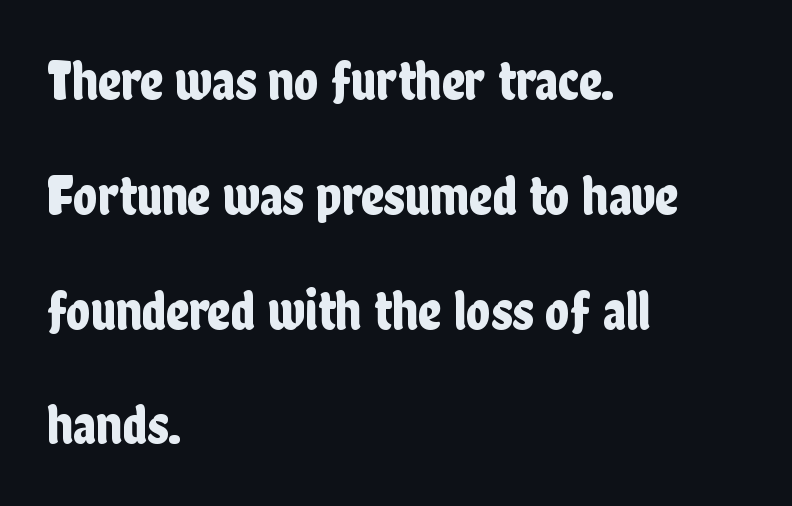
The image shows 56 px condensed sans-serif type, upright; set left-aligned, loose line spacing (2.05x), normal letter spacing, not underlined; low stroke contrast and a medium x-height.
